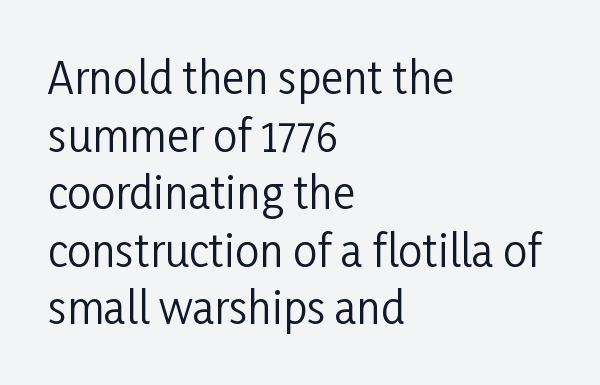
Q: Is the text bold? A: No.
Q: Is the text italic (slanted)? A: No, it is upright.
Q: Is the typeface a serif or a sans-serif typeface? A: Sans-serif.
Q: Is the text underlined? A: No.
Q: How is the paragraph aligned? A: Left-aligned.
Q: Is the spacing between letters normal or unusually wide? A: Normal.
Q: Is the spacing between lines tight, normal or loose? A: Normal.
Q: Width (condensed, normal, or wide)? A: Condensed.
Q: Stroke contrast? A: Low.
Q: x-height? A: Medium.
Q: Monospaced? A: No.
